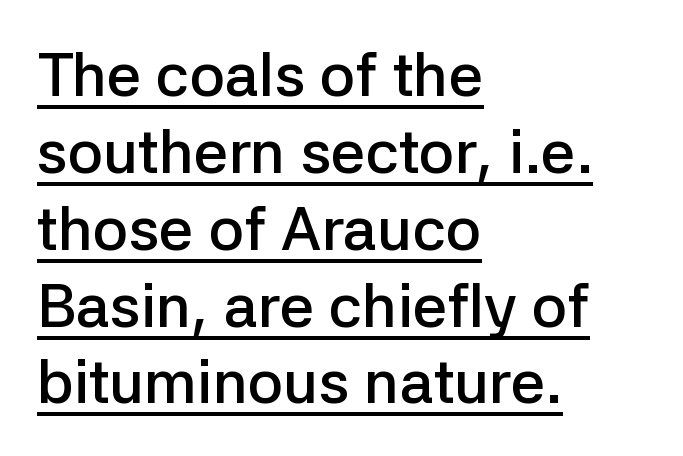
Q: Is the text bold? A: Semi-bold.
Q: Is the text italic (slanted)? A: No, it is upright.
Q: Is the typeface a serif or a sans-serif typeface? A: Sans-serif.
Q: Is the text underlined? A: Yes.
Q: How is the paragraph aligned? A: Left-aligned.
Q: Is the spacing between letters normal or unusually wide? A: Normal.
Q: Is the spacing between lines tight, normal or loose? A: Normal.
Q: Width (condensed, normal, or wide)? A: Normal.
Q: Stroke contrast? A: Low.
Q: x-height? A: Medium.
Q: Monospaced? A: No.
